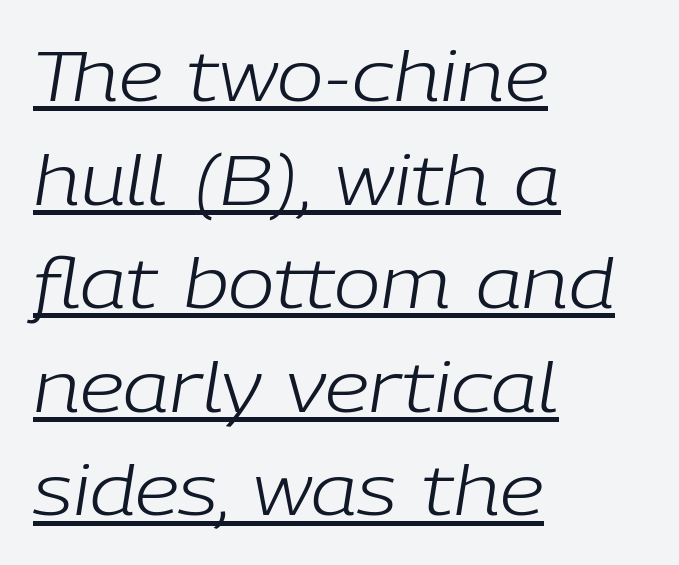
Q: Is the text bold? A: No.
Q: Is the text italic (slanted)? A: Yes, it leans right by about 9 degrees.
Q: Is the text underlined? A: Yes.
Q: How is the paragraph aligned? A: Left-aligned.
Q: Is the spacing between letters normal or unusually wide? A: Normal.
Q: Is the spacing between lines tight, normal or loose? A: Normal.
Q: Width (condensed, normal, or wide)? A: Normal.
Q: Stroke contrast? A: Low.
Q: x-height? A: Medium.
Q: Monospaced? A: No.
